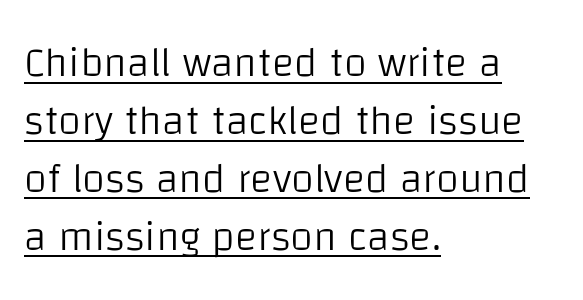
The image shows 42 px light sans-serif type, upright; set left-aligned, normal line spacing (1.38x), normal letter spacing, underlined; low stroke contrast and a large x-height.
